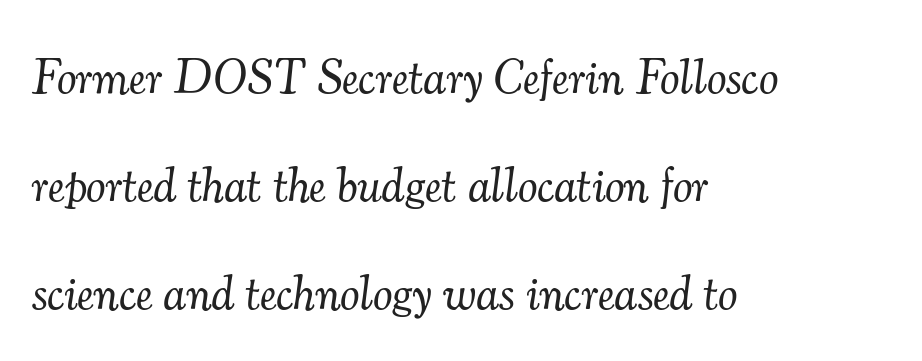
The lines are spread far apart with generous leading. Would a proofreader flag this as italicized? Yes. Default kerning and tracking; the words read as compact shapes. Line beginnings align vertically; line endings do not. The weight would be labelled regular, book, light, or lighter still.
